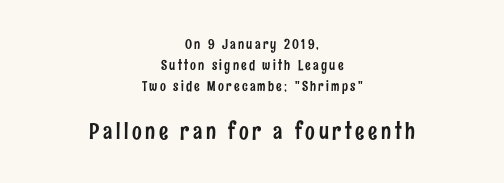
No italicization has been applied; the sample stays upright. A bare baseline throughout the passage. Which of the two is more prominent by size? The second, at the bottom. A typesetter would call this leading conventional body-copy spacing. Does the copy run flush right? No — it is centered line by line.
